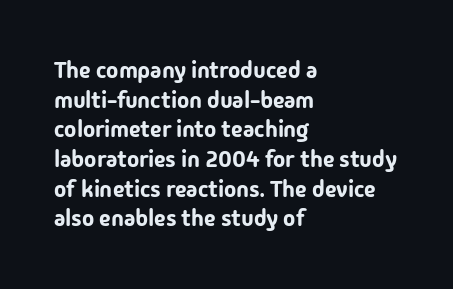
Q: Is the text italic (slanted)? A: No, it is upright.
Q: Is the text underlined? A: No.
Q: How is the paragraph aligned? A: Left-aligned.
Q: Is the spacing between letters normal or unusually wide? A: Normal.
Q: Is the spacing between lines tight, normal or loose? A: Normal.
